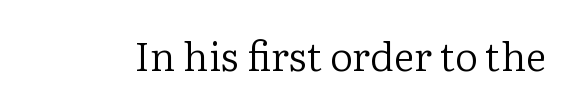
Q: Is the text bold? A: No.
Q: Is the text italic (slanted)? A: No, it is upright.
Q: Is the typeface a serif or a sans-serif typeface? A: Serif.
Q: Is the text underlined? A: No.
Q: Is the spacing between letters normal or unusually wide? A: Normal.
Q: Width (condensed, normal, or wide)? A: Normal.
Q: Stroke contrast? A: Low.
Q: x-height? A: Medium.
Q: Monospaced? A: No.
